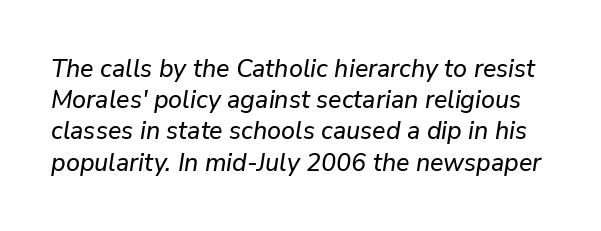
{"italic": "yes", "lean": "right", "slant_degrees": 9, "underline": "no", "line_spacing": "normal", "line_spacing_ratio": 1.25, "letter_spacing": "normal", "letter_spacing_em": 0.0, "glyph_px": 25}
